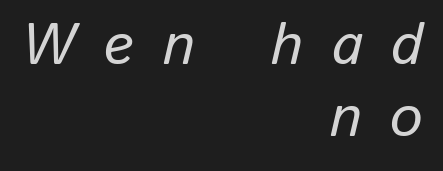
Q: Is the text italic (slanted)? A: Yes, it leans right by about 13 degrees.
Q: Is the text underlined? A: No.
Q: How is the paragraph aligned? A: Right-aligned.
Q: Is the spacing between letters normal or unusually wide? A: Unusually wide.
Q: Width (condensed, normal, or wide)? A: Normal.
Q: Stroke contrast? A: Low.
Q: x-height? A: Medium.
Q: Monospaced? A: No.
